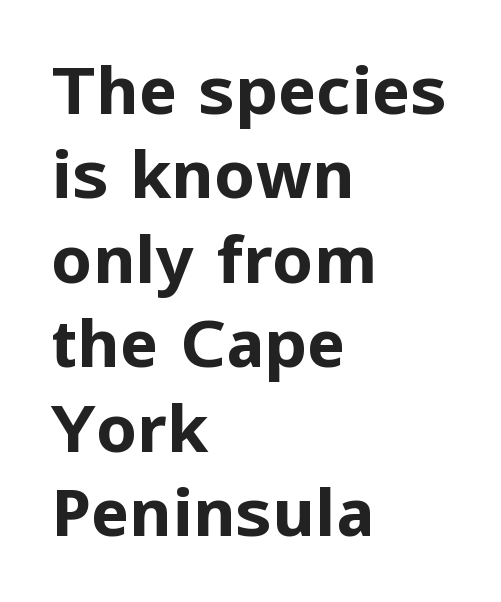
The image shows 65 px bold sans-serif type, upright; set left-aligned, normal line spacing (1.3x), normal letter spacing, not underlined; low stroke contrast and a medium x-height.
